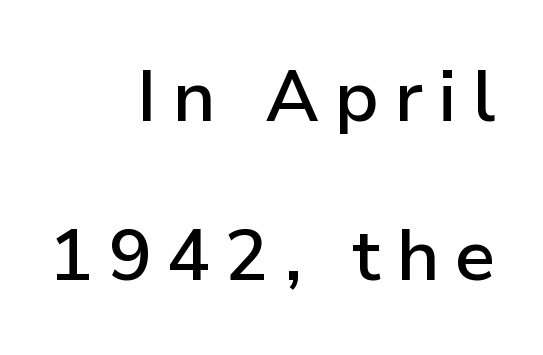
The image shows 72 px semibold sans-serif type, upright; set right-aligned, loose line spacing (2.21x), unusually wide letter spacing (+0.21 em), not underlined; low stroke contrast and a medium x-height.
